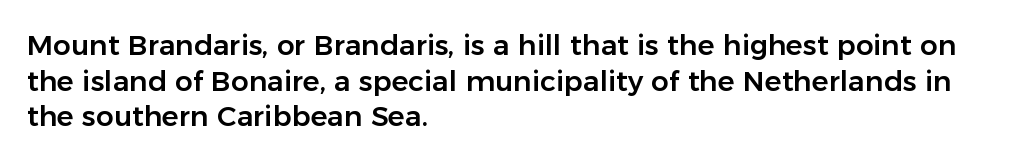
If you drew a ruler down the left edge, every line would touch it. Proportional: the letters do not fall into vertical columns. Characters follow at the spacing the type designer built in. If you measured baseline to baseline, you'd find a middling distance. Grotesque or geometric, the face here clearly has no serifs.
